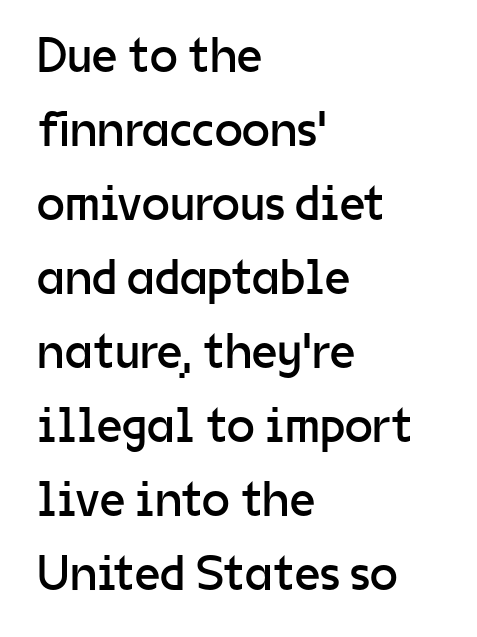
Designer's note — italics off, roman on. The characters are drawn with everyday or finer stroke widths. Successive baselines arrive at the customary interval. The text was rendered using a sans face with plain stroke endings. Each letter keeps its own natural width here, so spacing adapts to shape. The ragged edge is on the right, which tells us the setting is flush left.
